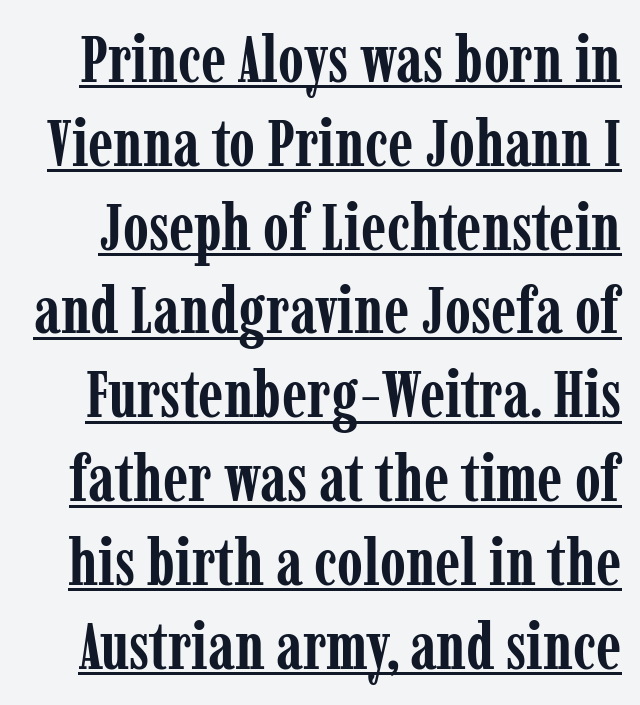
Vertical spacing — default. I'd call this a serif setting — the letters wear small feet. Weight: bold. Do the characters align in a grid? No, the font is proportional. Letter spacing: default. The letters stand upright; this is a roman face.
